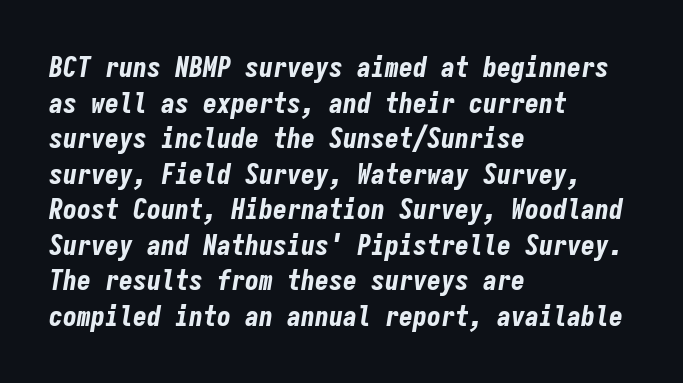
{"italic": "yes", "lean": "right", "slant_degrees": 9, "bold": "yes", "weight": "bold", "width": "condensed", "stroke_contrast": "low", "x_height": "medium", "monospaced": "yes", "underline": "no", "align": "left", "line_spacing": "normal", "line_spacing_ratio": 1.27, "letter_spacing": "normal", "letter_spacing_em": 0.0, "glyph_px": 28}
